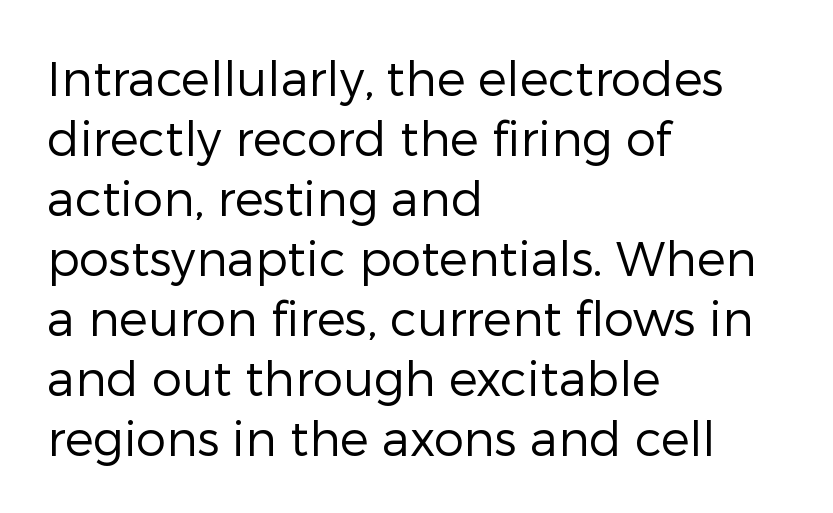
The image shows 48 px regular-weight sans-serif type, upright; set left-aligned, normal line spacing (1.25x), normal letter spacing, not underlined; low stroke contrast and a medium x-height.
